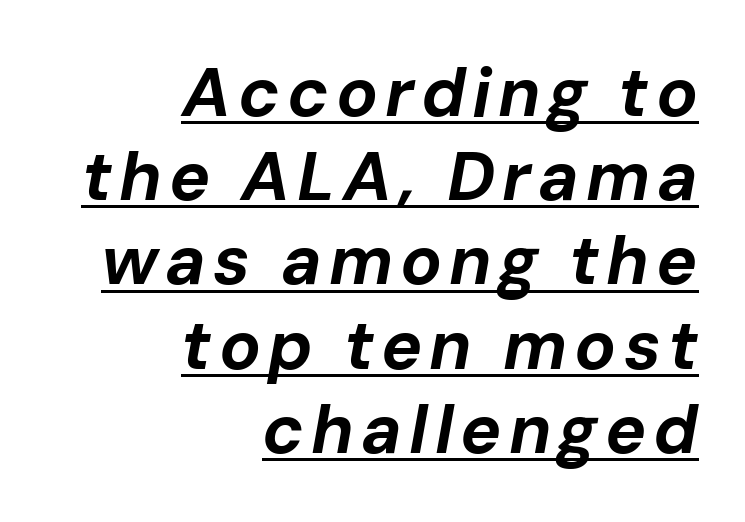
Q: Is the text bold? A: Yes.
Q: Is the text italic (slanted)? A: Yes, it leans right by about 10 degrees.
Q: Is the text underlined? A: Yes.
Q: How is the paragraph aligned? A: Right-aligned.
Q: Width (condensed, normal, or wide)? A: Normal.
Q: Stroke contrast? A: Low.
Q: x-height? A: Medium.
Q: Monospaced? A: No.
